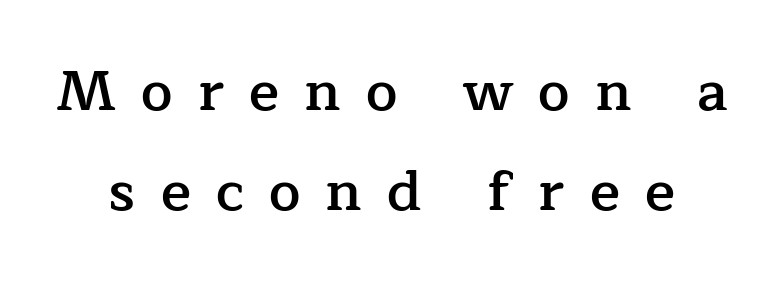
Q: Is the text bold? A: Semi-bold.
Q: Is the text italic (slanted)? A: No, it is upright.
Q: Is the typeface a serif or a sans-serif typeface? A: Serif.
Q: Is the text underlined? A: No.
Q: Is the spacing between letters normal or unusually wide? A: Unusually wide.
Q: Width (condensed, normal, or wide)? A: Normal.
Q: Stroke contrast? A: Low.
Q: x-height? A: Medium.
Q: Monospaced? A: No.
